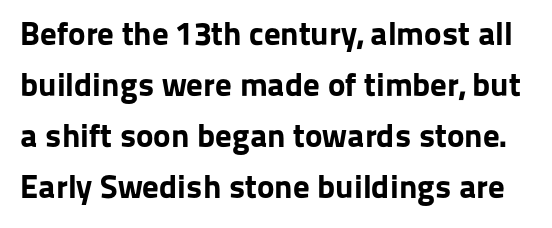
The image shows 33 px bold sans-serif type, upright; set normal line spacing (1.55x), normal letter spacing, not underlined; low stroke contrast and a medium x-height.
